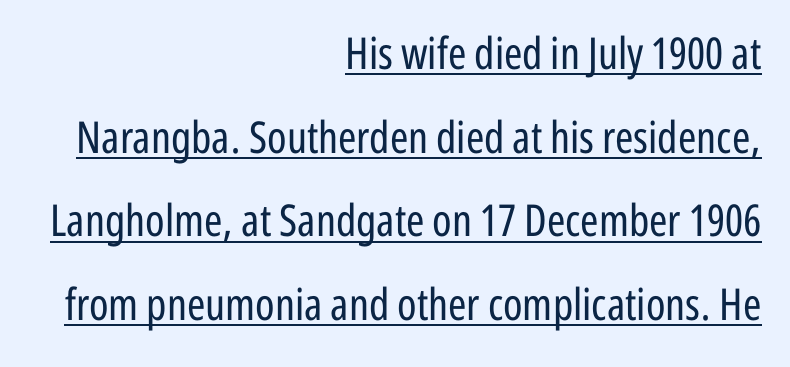
Q: Is the text bold? A: No.
Q: Is the text italic (slanted)? A: No, it is upright.
Q: Is the typeface a serif or a sans-serif typeface? A: Sans-serif.
Q: Is the text underlined? A: Yes.
Q: How is the paragraph aligned? A: Right-aligned.
Q: Is the spacing between letters normal or unusually wide? A: Normal.
Q: Is the spacing between lines tight, normal or loose? A: Loose.
Q: Width (condensed, normal, or wide)? A: Condensed.
Q: Stroke contrast? A: Low.
Q: x-height? A: Medium.
Q: Monospaced? A: No.
